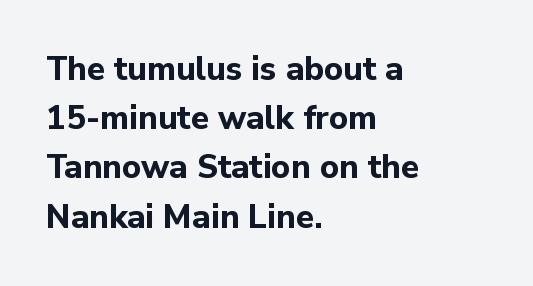
The passage shown is typed in a proportional face where columns would drift. This rendering features lettering with no underline. This sample uses an upright cut, with every glyph sitting square on the baseline. This sample uses a sans-serif face. The lines in this sample share a left origin and differ only in where they stop.
